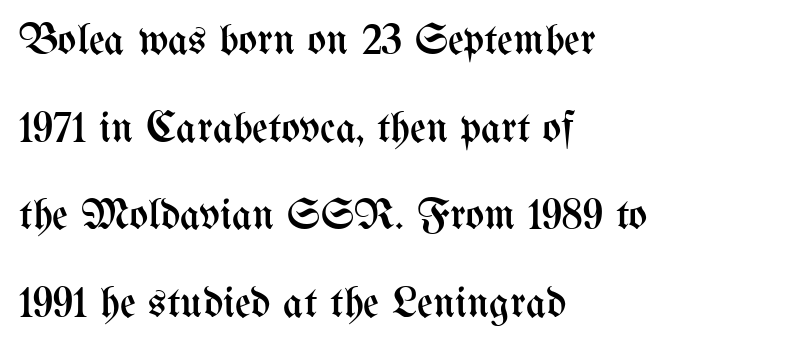
Q: Is the text bold? A: No.
Q: Is the text italic (slanted)? A: No, it is upright.
Q: Is the text underlined? A: No.
Q: How is the paragraph aligned? A: Left-aligned.
Q: Is the spacing between letters normal or unusually wide? A: Normal.
Q: Is the spacing between lines tight, normal or loose? A: Loose.
Q: Width (condensed, normal, or wide)? A: Condensed.
Q: Stroke contrast? A: Medium.
Q: x-height? A: Medium.
Q: Monospaced? A: No.
